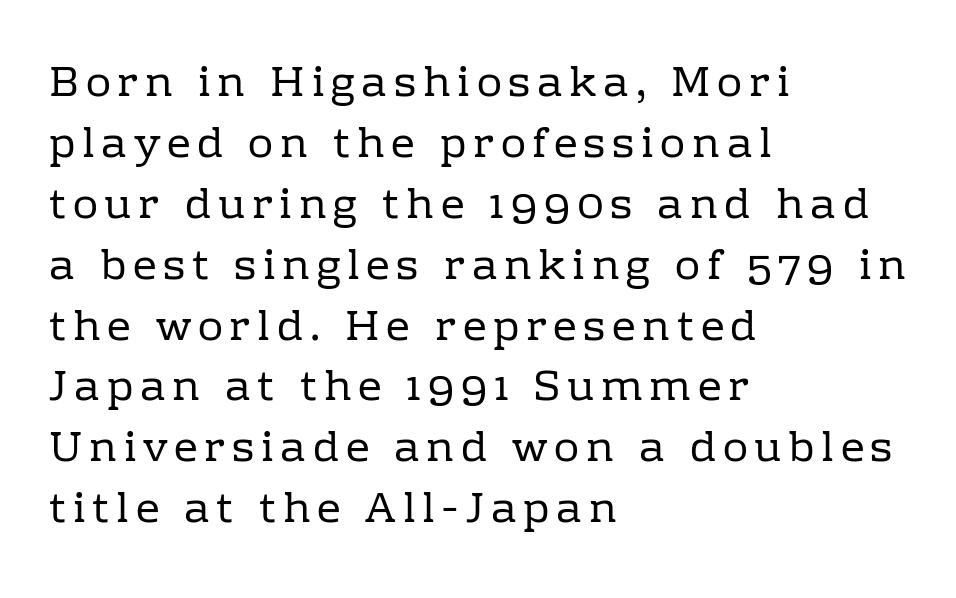
This sample uses a serif face. No italicization has been applied; the sample stays upright. Has an underline been added? It has not. The typesetter chose a ragged-right arrangement here.
